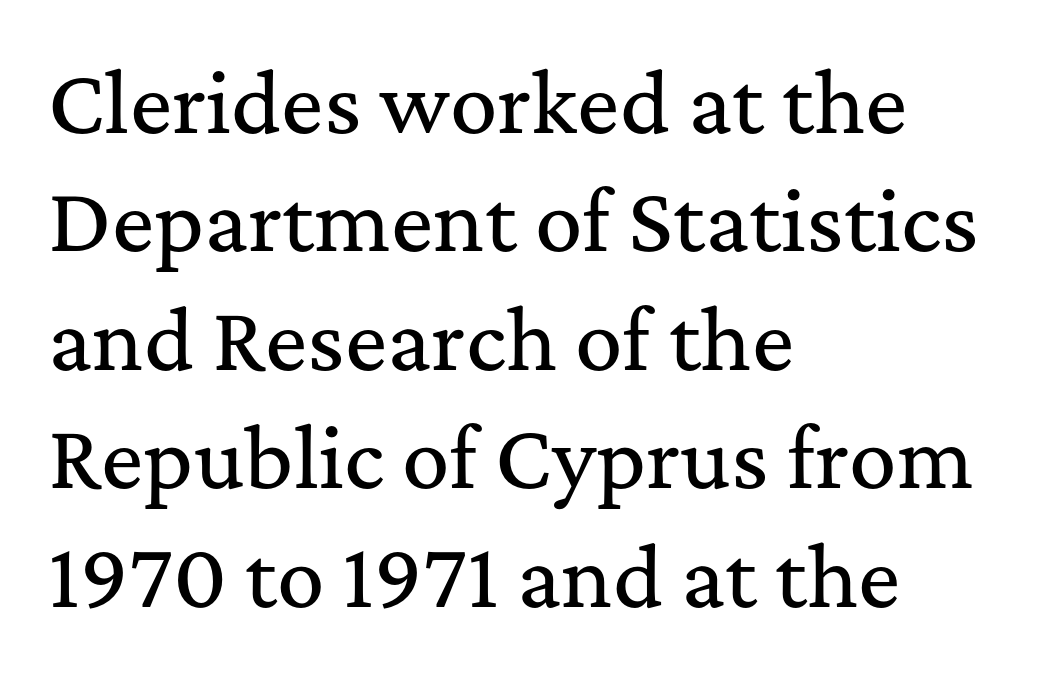
{"serif": "yes", "italic": "no", "width": "normal", "stroke_contrast": "medium", "x_height": "medium", "monospaced": "no", "underline": "no", "align": "left", "line_spacing": "normal", "line_spacing_ratio": 1.5, "letter_spacing": "normal", "letter_spacing_em": 0.0, "glyph_px": 79}
